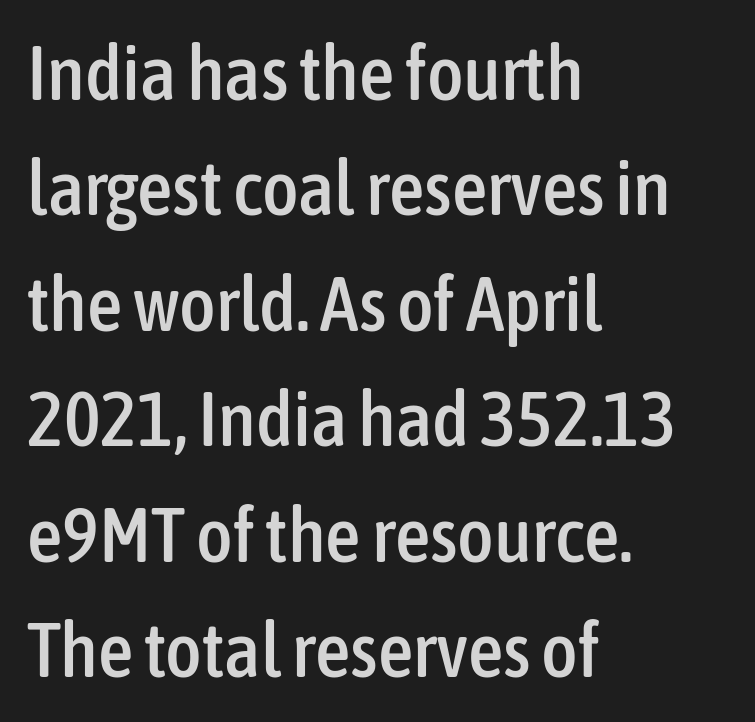
Is the block centered? No — it sits flush against the left margin. The area under the type is left untouched. Think of a printed novel: that variable character pitch is what you see here. To sum up the face: it is a sans, with no serifs. The line texture is even and compact thanks to regular tracking.
